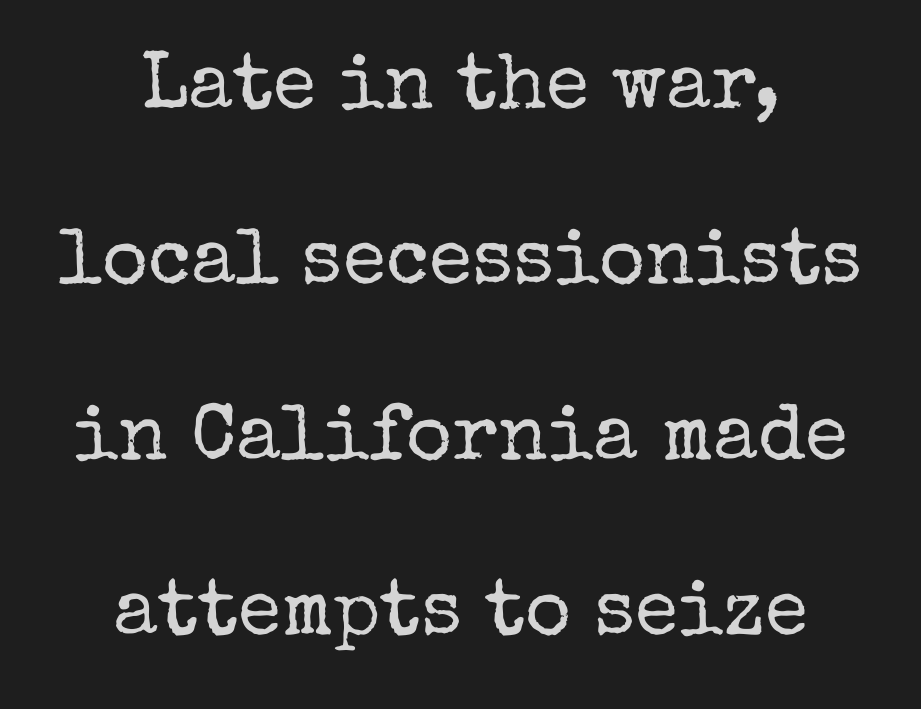
Rule under the text: the space is simply empty. The gaps between neighbouring characters are ordinary and unremarkable. Neither beginnings nor endings align; midpoints do. These lines are rendered in a variable-pitch font. Compared with typical paragraphs, the rows here are farther apart. Note: serifs present on the glyphs.
